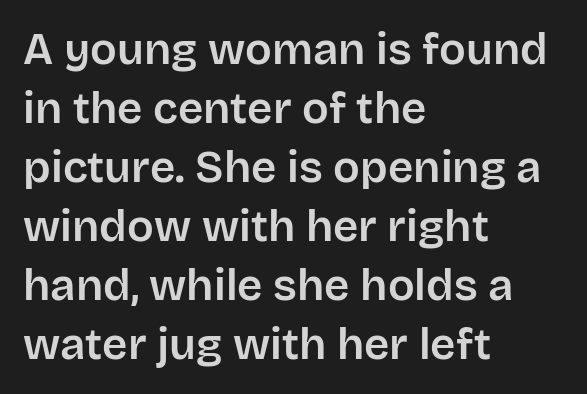
How would I describe the line gaps? Plain and ordinary. Varying glyph widths throughout — classic text-font behaviour. This sample is left-justified, so line endings fall wherever the words run out. You could call the tracking neutral — neither tight nor loose. No feet cap the strokes, marking this as sans-serif type.
